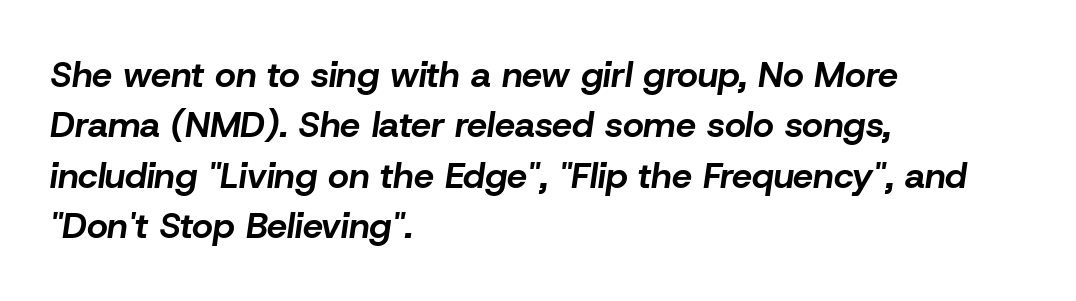
Q: Is the text bold? A: Yes.
Q: Is the text italic (slanted)? A: Yes, it leans right by about 8 degrees.
Q: Is the text underlined? A: No.
Q: How is the paragraph aligned? A: Left-aligned.
Q: Is the spacing between letters normal or unusually wide? A: Normal.
Q: Is the spacing between lines tight, normal or loose? A: Normal.
Q: Width (condensed, normal, or wide)? A: Normal.
Q: Stroke contrast? A: Low.
Q: x-height? A: Medium.
Q: Monospaced? A: No.
